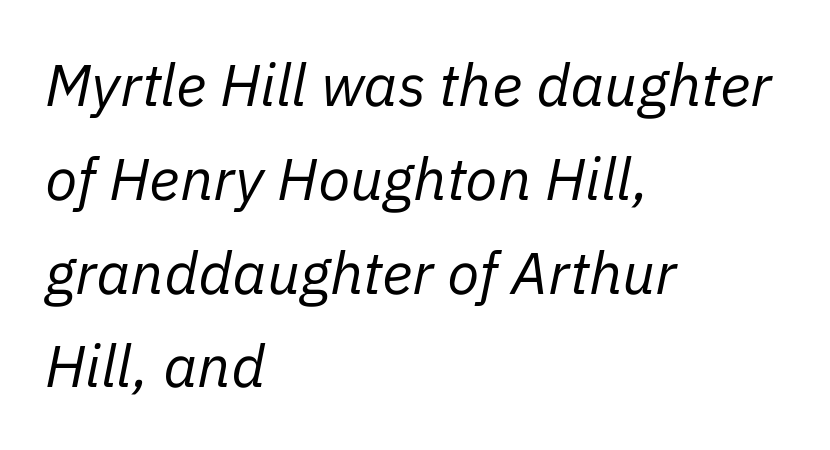
{"italic": "yes", "lean": "right", "slant_degrees": 11, "bold": "no", "weight": "regular", "width": "normal", "stroke_contrast": "low", "x_height": "medium", "monospaced": "no", "underline": "no", "align": "left", "line_spacing": "normal", "line_spacing_ratio": 1.59, "letter_spacing": "normal", "letter_spacing_em": 0.0, "glyph_px": 59}
